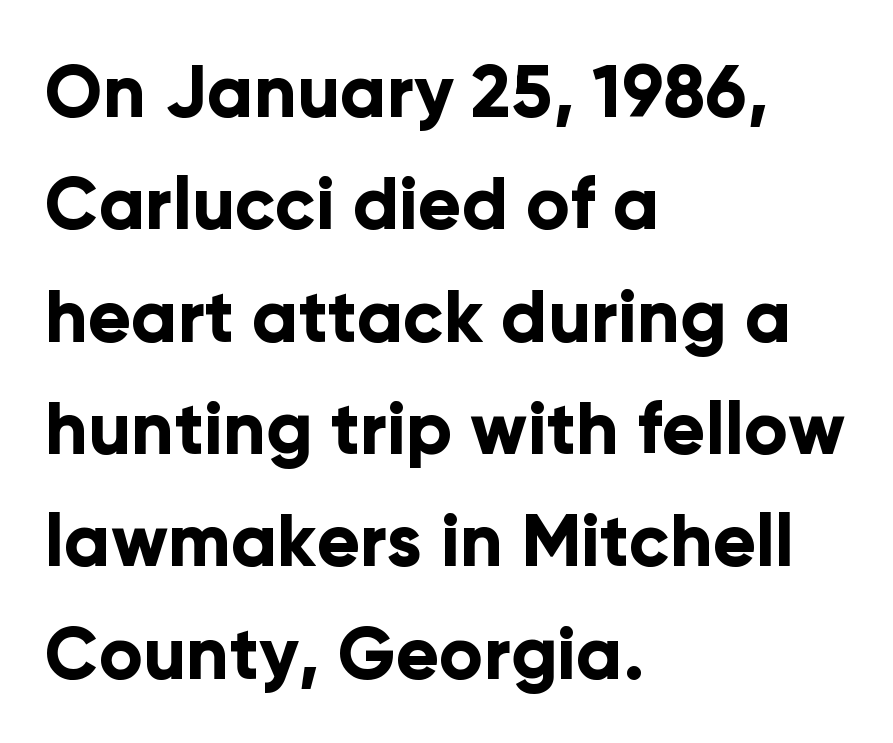
The image shows 72 px bold sans-serif type, upright; set left-aligned, normal line spacing (1.56x), normal letter spacing, not underlined; low stroke contrast and a medium x-height.
